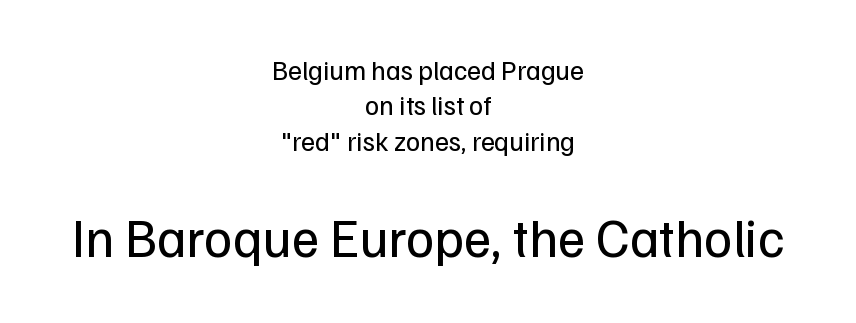
Grotesque or geometric, the face here clearly has no serifs. The baseline area is clear. Vertical spacing — default. The emphasis by scale lands on block number two, below.
